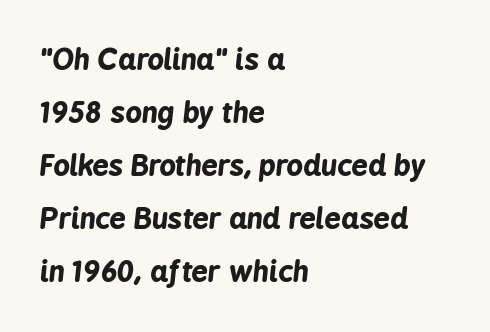
The image shows 29 px bold, condensed type, italic (leaning right); set left-aligned, line spacing 1.83x, normal letter spacing, not underlined; low stroke contrast and a medium x-height.
